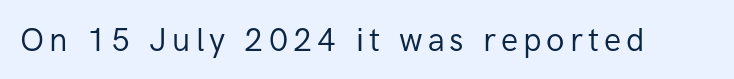
{"serif": "no", "italic": "no", "bold": "no", "weight": "regular", "width": "normal", "stroke_contrast": "low", "x_height": "medium", "monospaced": "no", "underline": "no", "glyph_px": 32}
